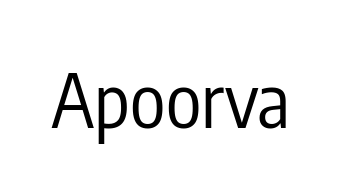
Q: Is the text bold? A: No.
Q: Is the text italic (slanted)? A: No, it is upright.
Q: Is the typeface a serif or a sans-serif typeface? A: Sans-serif.
Q: Is the text underlined? A: No.
Q: Is the spacing between letters normal or unusually wide? A: Normal.
Q: Width (condensed, normal, or wide)? A: Condensed.
Q: Stroke contrast? A: Low.
Q: x-height? A: Medium.
Q: Monospaced? A: No.
